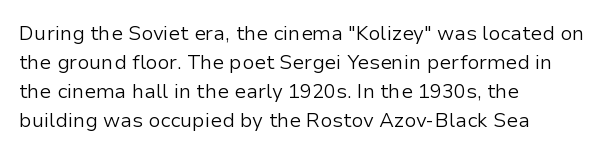
Beneath every word, the page is bare. Stems here are at most as thick as an everyday book face. When letters stand straight like this, we call the style roman or upright. This rendering leaves character spacing at its baseline value. The rendering uses a moderate line-height, typical for paragraphs.
